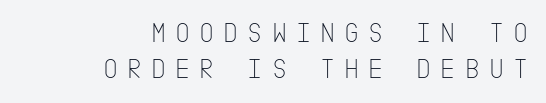
{"serif": "no", "italic": "no", "bold": "no", "weight": "thin", "width": "condensed", "stroke_contrast": "low", "x_height": "large", "underline": "no", "align": "right", "line_spacing": "normal", "line_spacing_ratio": 1.25, "letter_spacing": "wide", "letter_spacing_em": 0.31, "glyph_px": 29}
